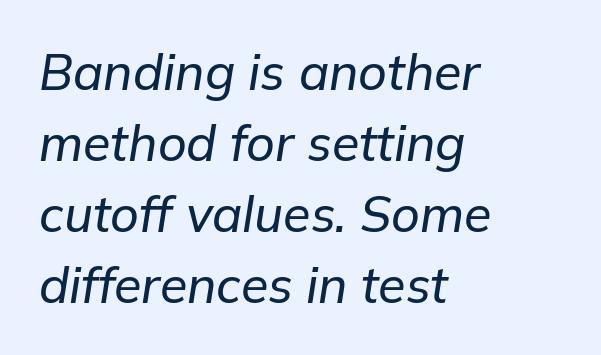
The typography opts for an oblique posture over an upright one. Compared with typical paragraphs, the rows here are spaced about the same. The gaps between neighbouring characters are ordinary and unremarkable. Line starts are locked; line ends wander. Each letter keeps its own natural width here, so spacing adapts to shape.
